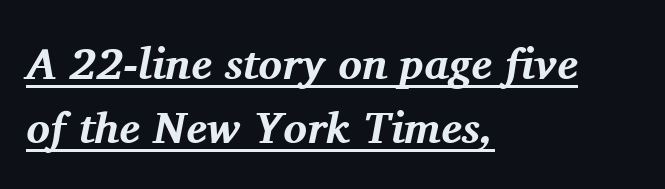
Q: Is the text bold? A: Yes.
Q: Is the text italic (slanted)? A: Yes, it leans right by about 11 degrees.
Q: Is the typeface a serif or a sans-serif typeface? A: Serif.
Q: Is the text underlined? A: Yes.
Q: How is the paragraph aligned? A: Left-aligned.
Q: Is the spacing between letters normal or unusually wide? A: Normal.
Q: Is the spacing between lines tight, normal or loose? A: Normal.
Q: Width (condensed, normal, or wide)? A: Normal.
Q: Stroke contrast? A: Medium.
Q: x-height? A: Medium.
Q: Monospaced? A: No.
